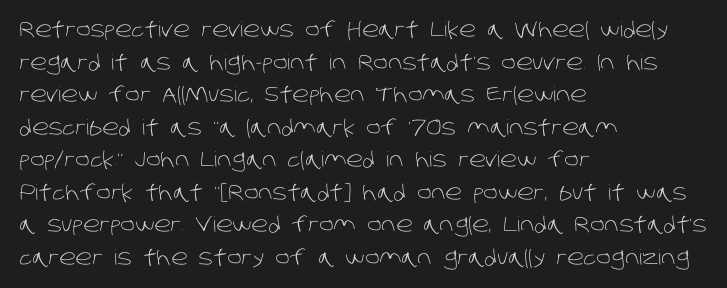
The setting favours the left margin, as ordinary paragraphs usually do. The strokes carry an ordinary text weight at most. Nobody touched the tracking dial on this one. The zone under the glyphs is completely vacant. A normal amount of white space separates one row of letters from the next.
